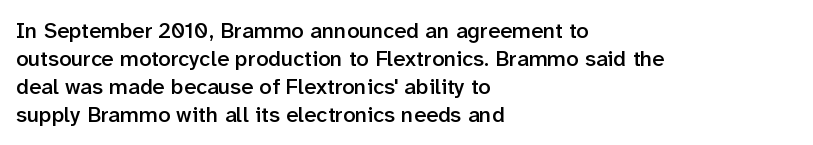
The image shows 22 px text type, upright; set left-aligned, normal line spacing (1.27x), normal letter spacing, not underlined.
